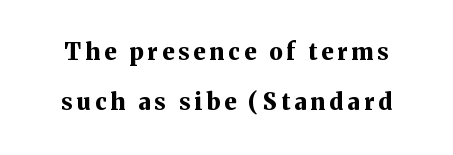
{"italic": "no", "bold": "yes", "underline": "no", "line_spacing": "loose", "line_spacing_ratio": 2.19, "glyph_px": 23}
